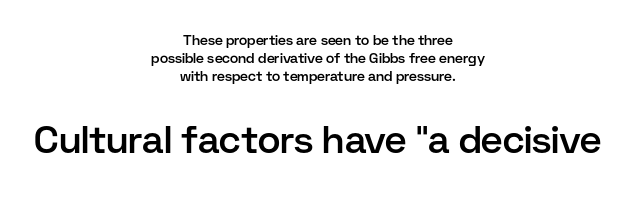
{"serif": "no", "italic": "no", "bold": "semi", "weight": "semibold", "width": "normal", "stroke_contrast": "low", "x_height": "medium", "monospaced": "no", "underline": "no", "align": "center", "line_spacing": "normal", "line_spacing_ratio": 1.3, "letter_spacing": "normal", "letter_spacing_em": 0.0, "larger_block": "second", "size_ratio": 2.71, "glyph_px": 38}
